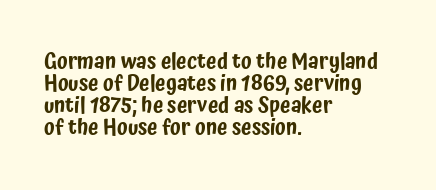
The image shows 21 px text type, upright; set left-aligned, tight line spacing (1.05x), normal letter spacing, not underlined.
